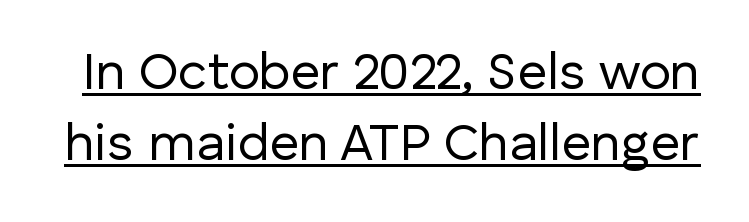
Q: Is the text bold? A: No.
Q: Is the text italic (slanted)? A: No, it is upright.
Q: Is the typeface a serif or a sans-serif typeface? A: Sans-serif.
Q: Is the text underlined? A: Yes.
Q: Is the spacing between letters normal or unusually wide? A: Normal.
Q: Is the spacing between lines tight, normal or loose? A: Normal.
Q: Width (condensed, normal, or wide)? A: Normal.
Q: Stroke contrast? A: Low.
Q: x-height? A: Medium.
Q: Monospaced? A: No.
